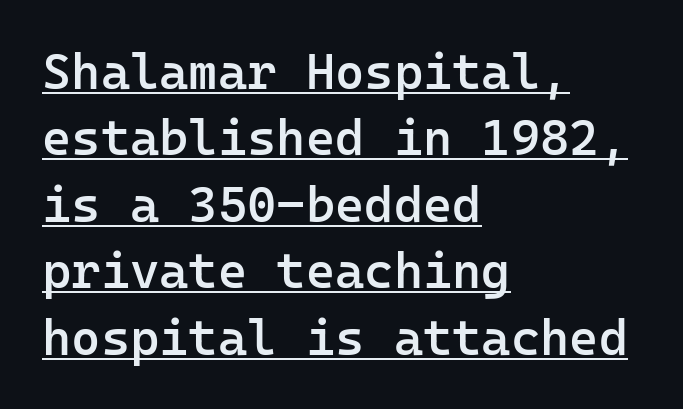
The text was rendered using a sans face with plain stroke endings. Italic? Not at all — the glyphs are vertical. Teacher's note: observe the even left margin — that is flush-left alignment. A typesetter would call this monospace, since all characters share one set width.
